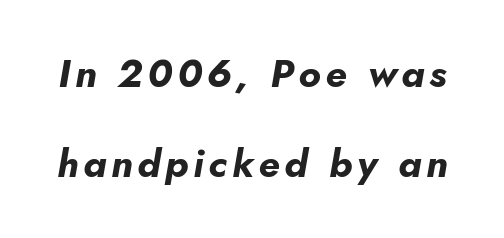
The image shows 39 px bold type, italic (leaning right); set loose line spacing (2.31x), not underlined; low stroke contrast and a small x-height.
